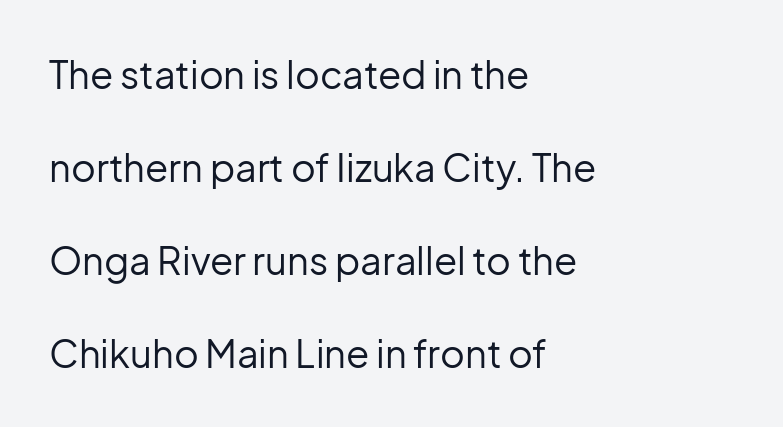
{"serif": "no", "italic": "no", "bold": "no", "weight": "regular", "width": "normal", "stroke_contrast": "low", "x_height": "medium", "monospaced": "no", "underline": "no", "align": "left", "line_spacing": "loose", "line_spacing_ratio": 2.45, "letter_spacing": "normal", "letter_spacing_em": 0.0, "glyph_px": 38}
